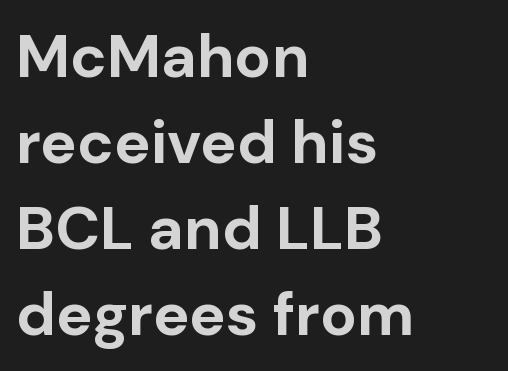
Every letter is thick-stroked: bold, no question. Reading down the column, the eye jumps a familiar distance to each next line. Tracking here is standard; glyphs follow each other at the usual distance. The rendering anchors every line to the left-hand side.
